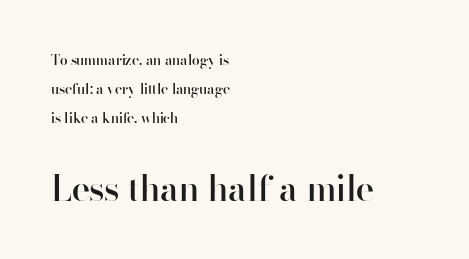
The passage shown begins with its smaller block and ends with its larger one. Do the letters lean? They stand straight. Its strokes are somewhat broadened, the hallmark of semibold type. How would I describe the line gaps? Wide and relaxed. Stroke terminals: plain, sans-serif. A bare baseline throughout the passage.
